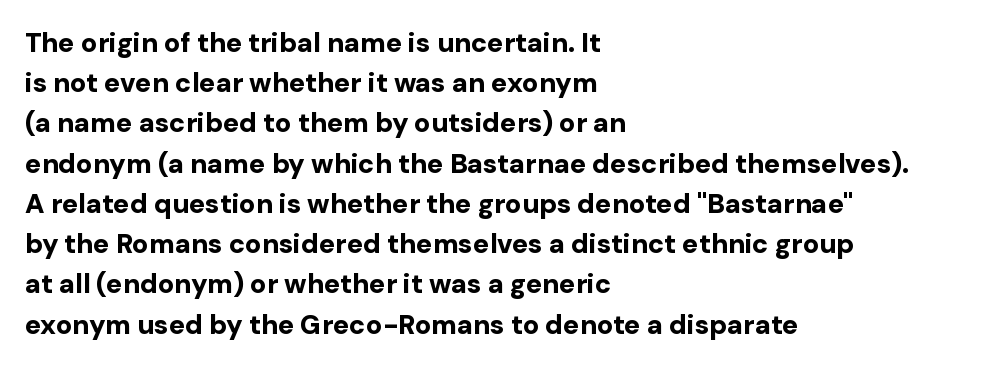
The image shows 27 px bold type, upright; set left-aligned, normal line spacing (1.49x), normal letter spacing, not underlined.
